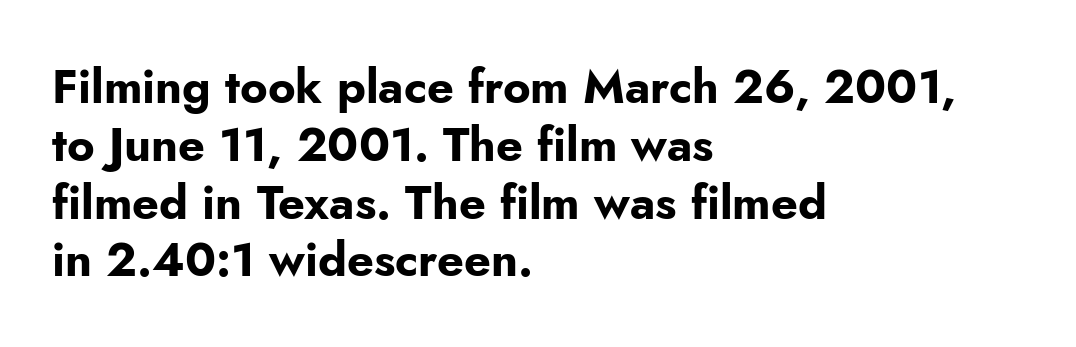
Tracking here is standard; glyphs follow each other at the usual distance. Where is the straight margin? On the left. Note: no serifs on the glyphs. Quick note: underline off. It's the straight-up-and-down kind of type.
